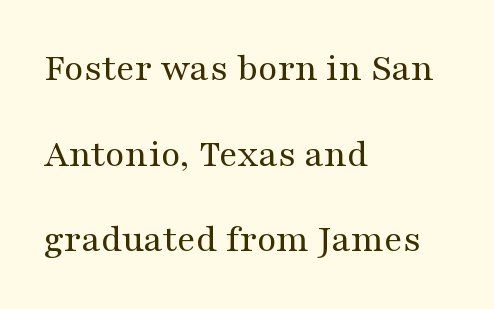
{"serif": "yes", "italic": "no", "bold": "no", "weight": "regular", "width": "wide", "stroke_contrast": "medium", "x_height": "medium", "monospaced": "no", "underline": "no", "align": "left", "line_spacing": "loose", "line_spacing_ratio": 2.14, "letter_spacing": "normal", "letter_spacing_em": 0.0, "glyph_px": 40}
